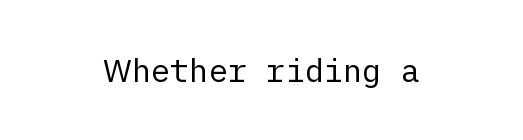
Q: Is the text bold? A: No.
Q: Is the text italic (slanted)? A: No, it is upright.
Q: Is the typeface a serif or a sans-serif typeface? A: Sans-serif.
Q: Is the text underlined? A: No.
Q: How is the paragraph aligned? A: Centered.
Q: Is the spacing between letters normal or unusually wide? A: Normal.
Q: Width (condensed, normal, or wide)? A: Normal.
Q: Stroke contrast? A: Low.
Q: x-height? A: Medium.
